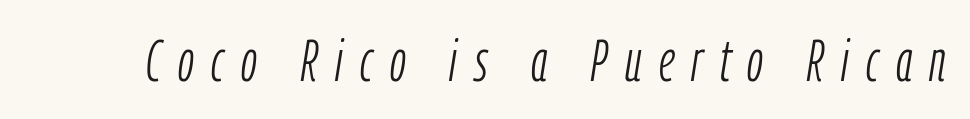
The image shows 58 px light, condensed type, italic (leaning right); set unusually wide letter spacing (+0.3 em), not underlined; low stroke contrast and a medium x-height.
